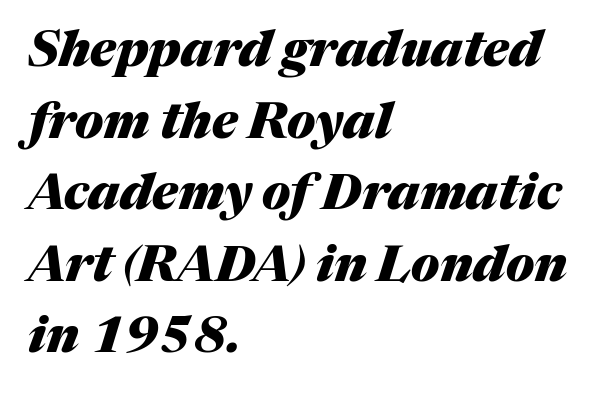
The image shows 49 px heavy type, italic (leaning right); set left-aligned, normal line spacing (1.46x), normal letter spacing, not underlined; medium stroke contrast and a medium x-height.
